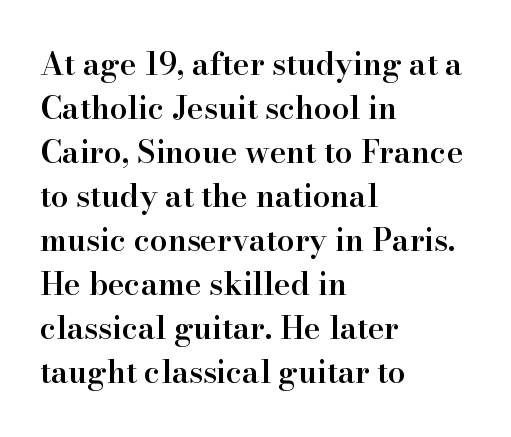
Small tapered or slab feet sit at the stroke ends, so this counts as serif. Layout note: lines flush left. A semibold gives these letters moderate extra thickness, short of bold. How are the letters spaced? Ordinarily, with no added tracking. Interline gaps are of average width in this sample. Unlike italic type, these characters show no tilt at all.
